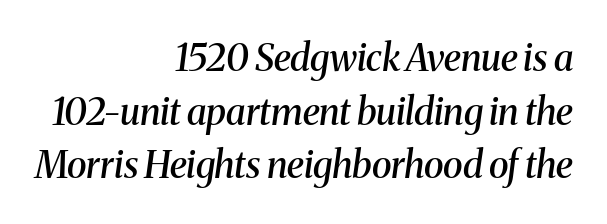
The image shows 37 px semibold serif type, italic (leaning right); set right-aligned, normal line spacing (1.45x), normal letter spacing, not underlined; medium stroke contrast and a medium x-height.
